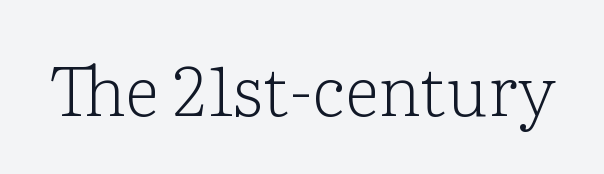
{"serif": "yes", "italic": "no", "bold": "no", "weight": "light", "width": "normal", "stroke_contrast": "low", "x_height": "medium", "monospaced": "no", "underline": "no", "letter_spacing": "normal", "letter_spacing_em": 0.0, "glyph_px": 69}
